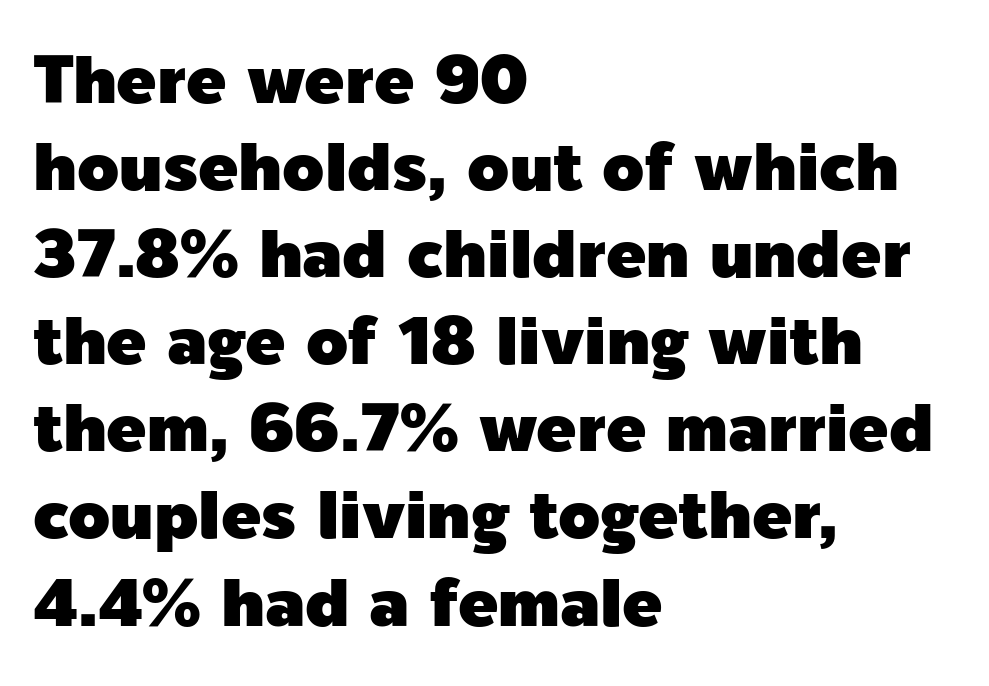
The image shows 67 px sans-serif type, upright; set left-aligned, normal line spacing (1.3x), normal letter spacing, not underlined; a medium x-height.
